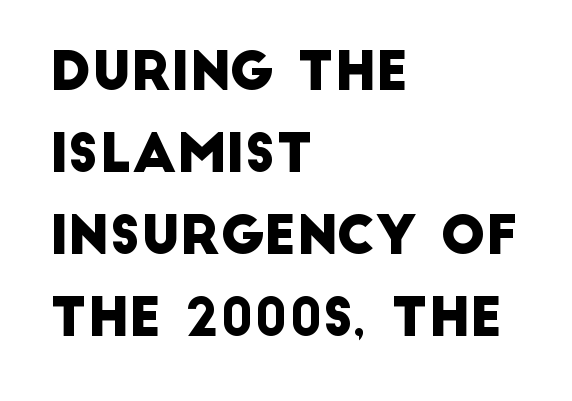
Q: Is the typeface a serif or a sans-serif typeface? A: Sans-serif.
Q: Is the text underlined? A: No.
Q: How is the paragraph aligned? A: Left-aligned.
Q: Is the spacing between letters normal or unusually wide? A: Normal.
Q: Is the spacing between lines tight, normal or loose? A: Normal.
Q: Width (condensed, normal, or wide)? A: Normal.
Q: Stroke contrast? A: Low.
Q: x-height? A: Large.
Q: Monospaced? A: No.
